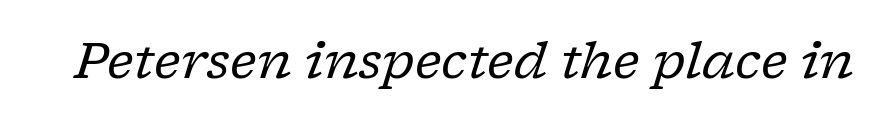
Classification — serif. Spacing between characters is what you'd get straight out of the box. Anything drawn beneath the words? Only blank space. The specimen reads as italic at a glance.
